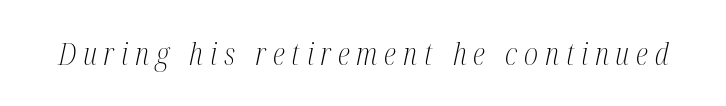
This is oblique type, the kind used for emphasis or titles. The space beneath each line is pristine and unruled. Look at the tracking — it's clearly loosened, letters drifting apart. Type style note: has serifs. The strokes carry an ordinary text weight at most.
